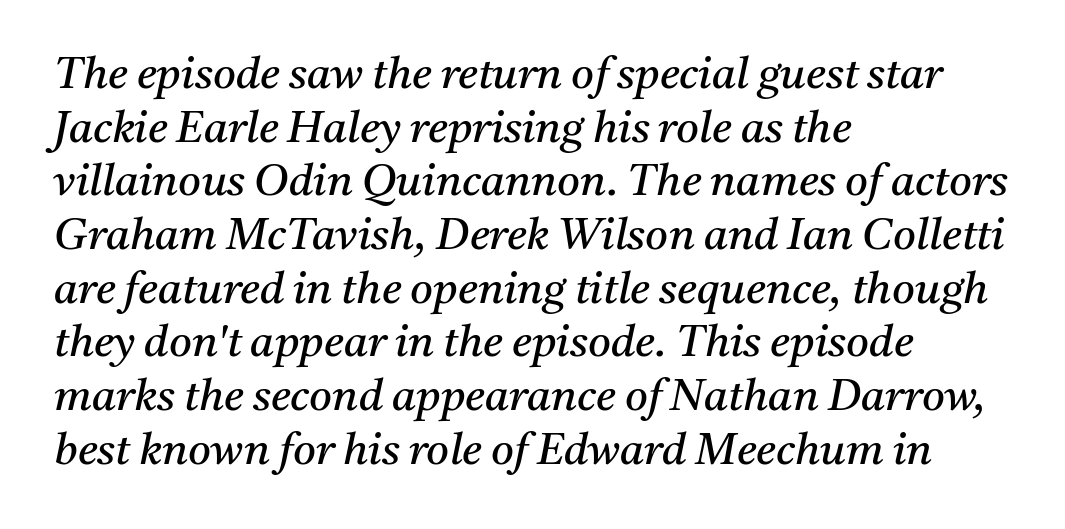
{"serif": "yes", "italic": "yes", "lean": "right", "slant_degrees": 11, "bold": "no", "weight": "regular", "width": "normal", "stroke_contrast": "medium", "x_height": "medium", "monospaced": "no", "underline": "no", "align": "left", "line_spacing_ratio": 1.22, "letter_spacing": "normal", "letter_spacing_em": 0.0, "glyph_px": 44}
